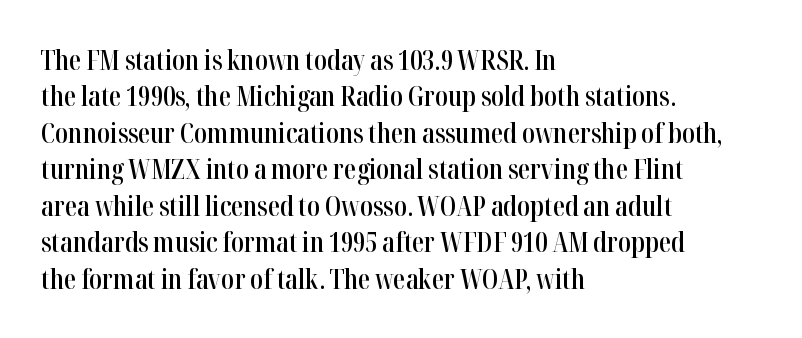
Heft: intermediate — a semibold. The block of text has a typical density, with ordinary space between rows. Descenders hang freely into open space. The rendering anchors every line to the left-hand side.
